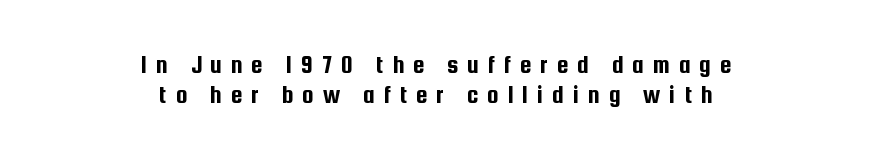
{"italic": "no", "underline": "no", "align": "center", "line_spacing": "tight", "line_spacing_ratio": 1.14, "letter_spacing": "wide", "letter_spacing_em": 0.34, "glyph_px": 26}
